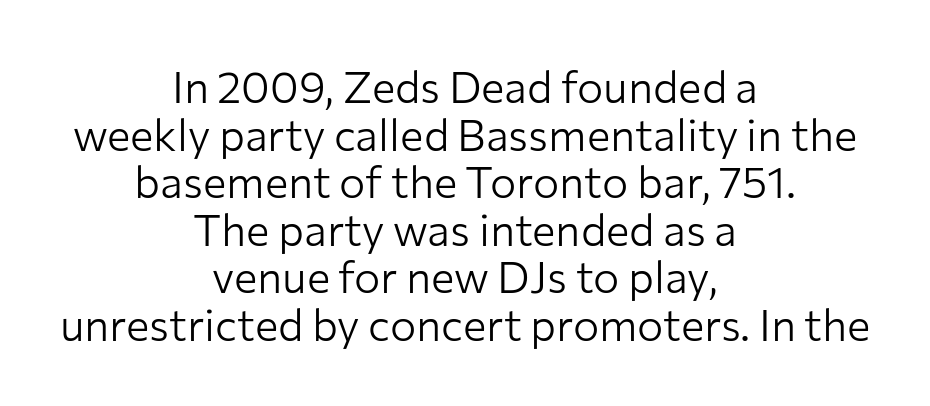
The letters sit at their default tracking, neither squeezed nor spread. Stems and bowls with no extra thickness — not bold. Type without underlining. Which margin do the lines hug? Neither — every line sits in the middle. No feet cap the strokes, marking this as sans-serif type.
